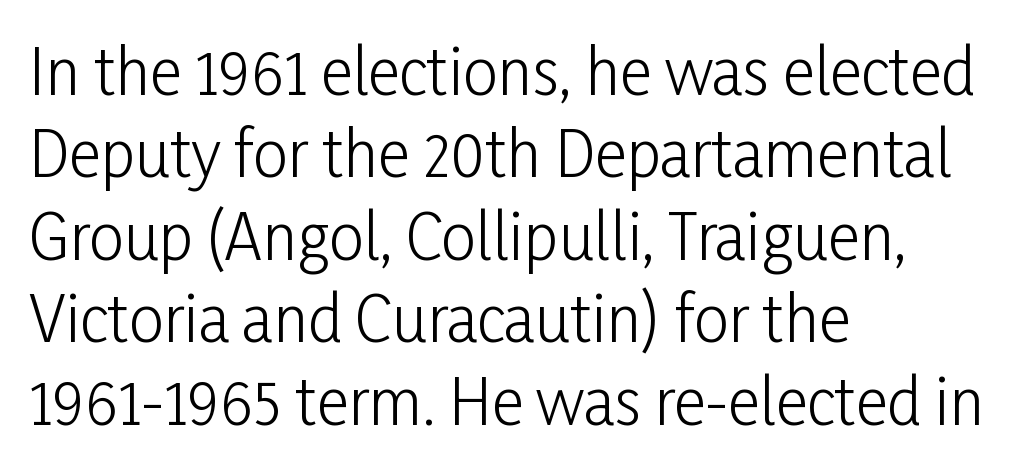
Q: Is the text bold? A: No.
Q: Is the text italic (slanted)? A: No, it is upright.
Q: Is the typeface a serif or a sans-serif typeface? A: Sans-serif.
Q: Is the text underlined? A: No.
Q: How is the paragraph aligned? A: Left-aligned.
Q: Is the spacing between letters normal or unusually wide? A: Normal.
Q: Is the spacing between lines tight, normal or loose? A: Normal.
Q: Width (condensed, normal, or wide)? A: Condensed.
Q: Stroke contrast? A: Low.
Q: x-height? A: Medium.
Q: Monospaced? A: No.
